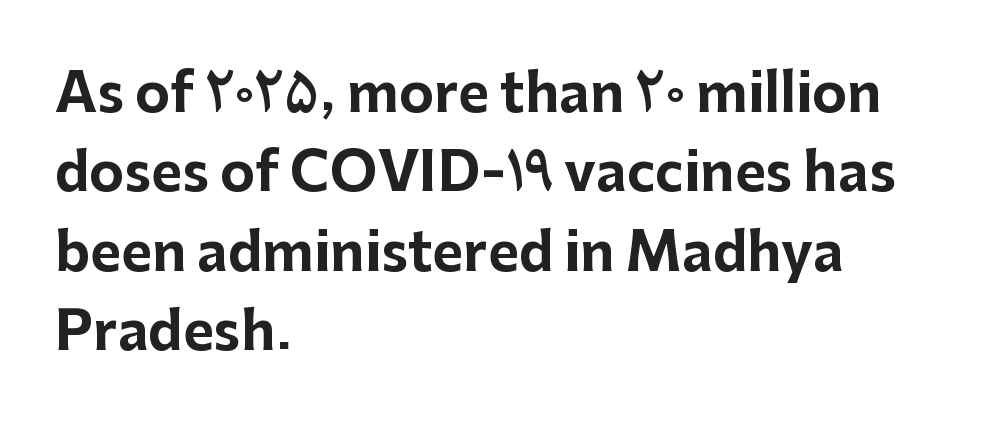
Q: Is the text bold? A: Yes.
Q: Is the text italic (slanted)? A: No, it is upright.
Q: Is the typeface a serif or a sans-serif typeface? A: Sans-serif.
Q: Is the text underlined? A: No.
Q: How is the paragraph aligned? A: Left-aligned.
Q: Is the spacing between letters normal or unusually wide? A: Normal.
Q: Is the spacing between lines tight, normal or loose? A: Normal.
Q: Width (condensed, normal, or wide)? A: Normal.
Q: Stroke contrast? A: Low.
Q: x-height? A: Medium.
Q: Monospaced? A: No.
